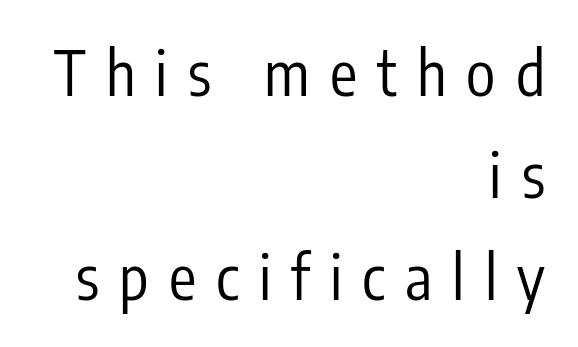
The image shows 61 px regular-weight, condensed sans-serif type, upright; set right-aligned, normal line spacing (1.67x), unusually wide letter spacing (+0.33 em), not underlined; low stroke contrast and a medium x-height.
